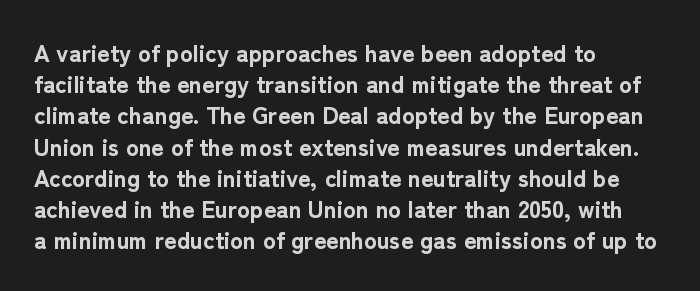
The image shows 24 px bold type, upright; set left-aligned, normal line spacing (1.3x), normal letter spacing, not underlined.
